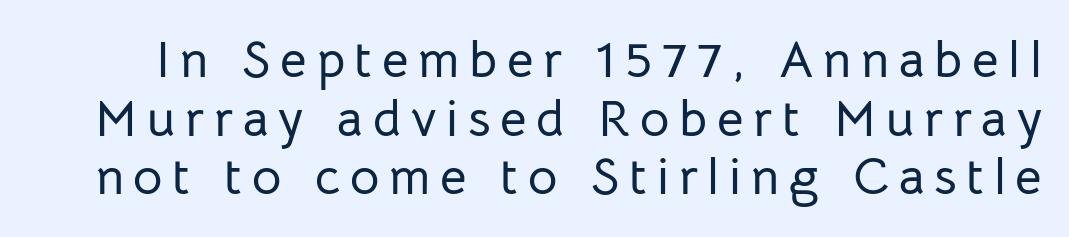
The image shows 51 px sans-serif type, upright; set tight line spacing (1.15x), not underlined; low stroke contrast and a medium x-height.
